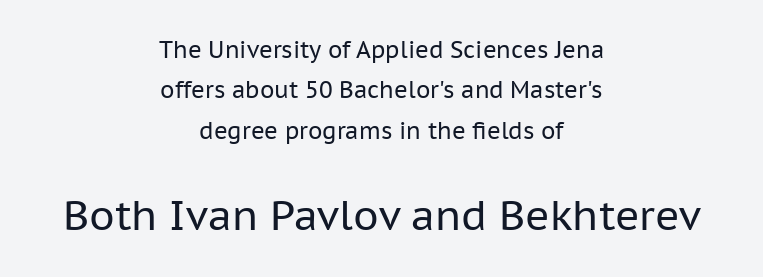
The image shows 41 px regular-weight sans-serif type, upright; set centered, line spacing 1.76x, normal letter spacing, not underlined; the second (bottom) block is 1.78x larger; low stroke contrast and a medium x-height.
